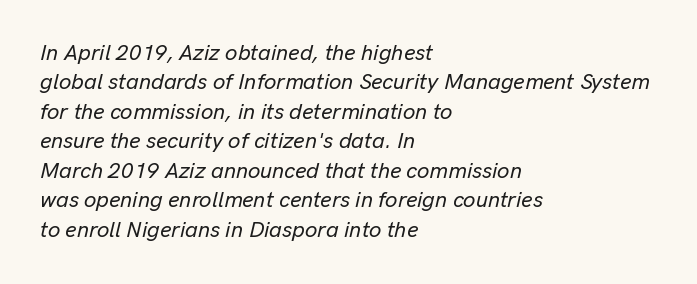
{"italic": "yes", "lean": "right", "slant_degrees": 13, "underline": "no", "align": "left", "line_spacing": "normal", "line_spacing_ratio": 1.34, "letter_spacing": "normal", "letter_spacing_em": 0.0, "glyph_px": 22}
